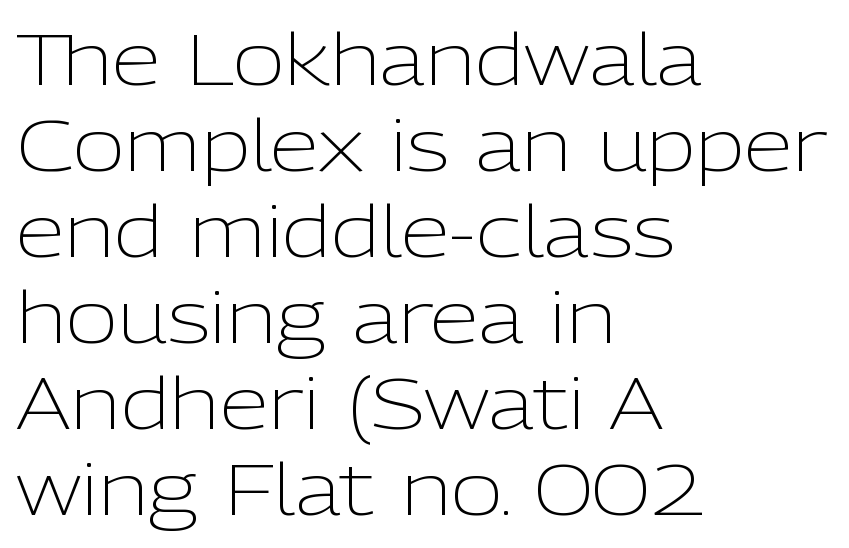
The image shows 71 px light sans-serif type, upright; set left-aligned, line spacing 1.21x, normal letter spacing, not underlined; low stroke contrast and a medium x-height.
